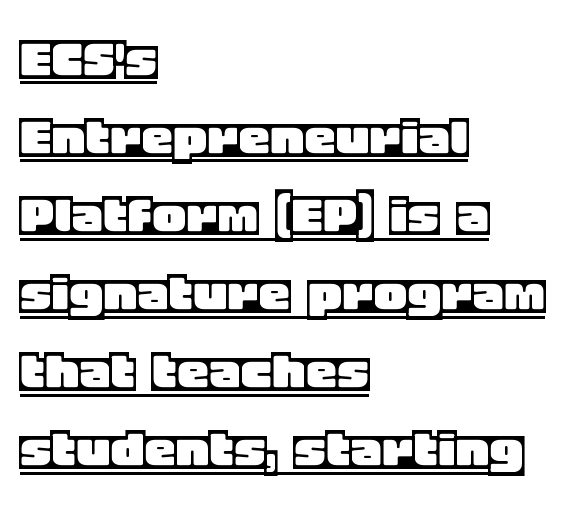
Q: Is the text italic (slanted)? A: No, it is upright.
Q: Is the text underlined? A: Yes.
Q: How is the paragraph aligned? A: Left-aligned.
Q: Is the spacing between letters normal or unusually wide? A: Normal.
Q: Width (condensed, normal, or wide)? A: Normal.
Q: x-height? A: Large.
Q: Monospaced? A: No.
